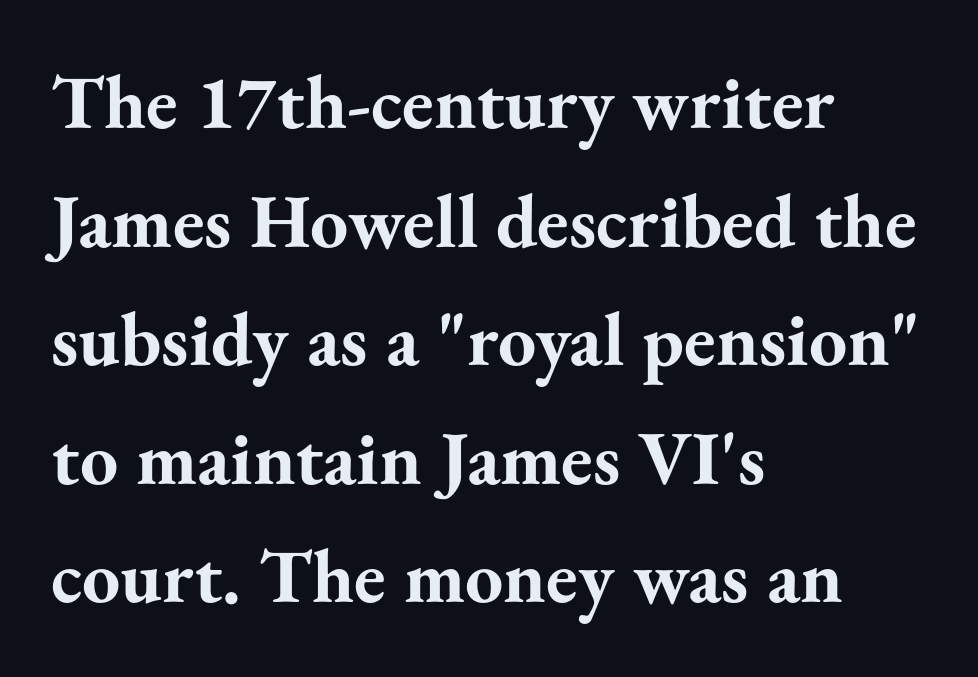
{"serif": "yes", "italic": "no", "bold": "yes", "weight": "bold", "width": "normal", "stroke_contrast": "medium", "x_height": "small", "monospaced": "no", "underline": "no", "align": "left", "line_spacing": "normal", "line_spacing_ratio": 1.56, "letter_spacing": "normal", "letter_spacing_em": 0.0, "glyph_px": 76}
